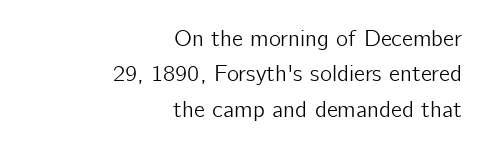
The image shows 23 px text type, upright; set right-aligned, normal line spacing (1.54x), normal letter spacing, not underlined.
